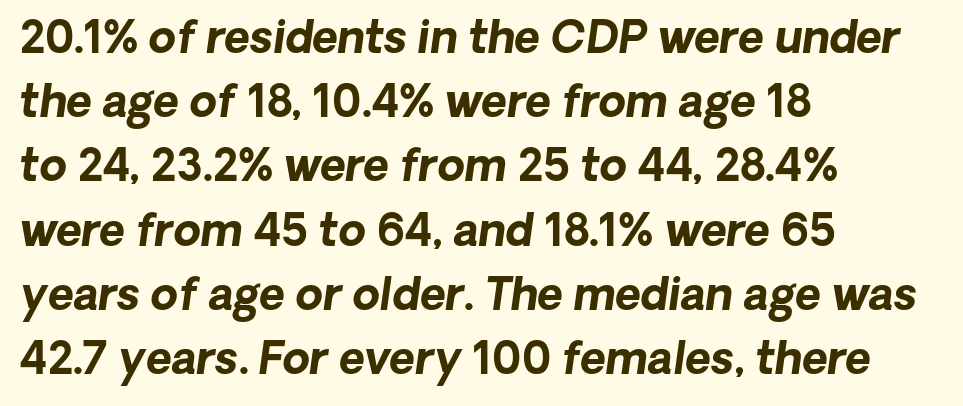
This sample uses an oblique cut, with every glyph tilted off the vertical. Where is the straight margin? On the left. Chunky letters — that's bold for sure. Reading down the column, the eye jumps a familiar distance to each next line. Here the glyphs are tracked normally, forming tight word shapes. Bare-footed words on every line.
